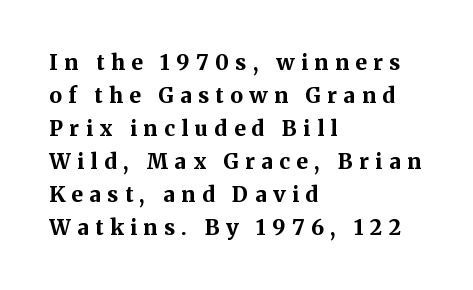
{"italic": "no", "bold": "yes", "underline": "no", "align": "left", "line_spacing": "normal", "line_spacing_ratio": 1.57, "letter_spacing": "wide", "letter_spacing_em": 0.31, "glyph_px": 21}
